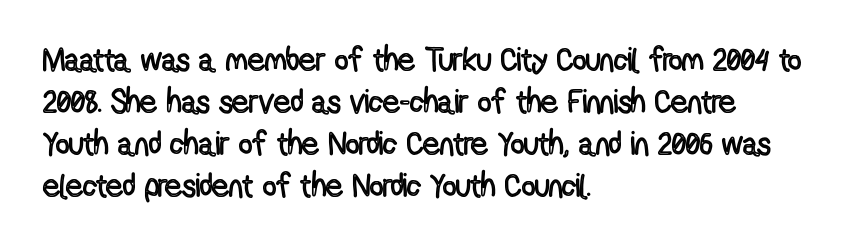
Tracking here is standard; glyphs follow each other at the usual distance. Italic: no, the glyphs are upright roman. Spacing verdict: proportional, widths tailored to each character. Quick note: underline off. Notice how the passage keeps a crisp vertical edge on the left only.
